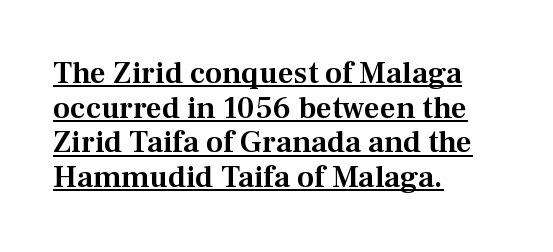
{"serif": "yes", "italic": "no", "width": "normal", "stroke_contrast": "medium", "x_height": "medium", "monospaced": "no", "underline": "yes", "align": "left", "line_spacing": "tight", "line_spacing_ratio": 1.12, "letter_spacing": "normal", "letter_spacing_em": 0.0, "glyph_px": 31}
